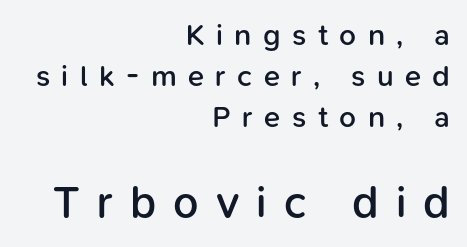
The block of text has a typical density, with ordinary space between rows. No feet cap the strokes, marking this as sans-serif type. Designer's note — italics off, roman on. Varying glyph widths throughout — classic text-font behaviour.
